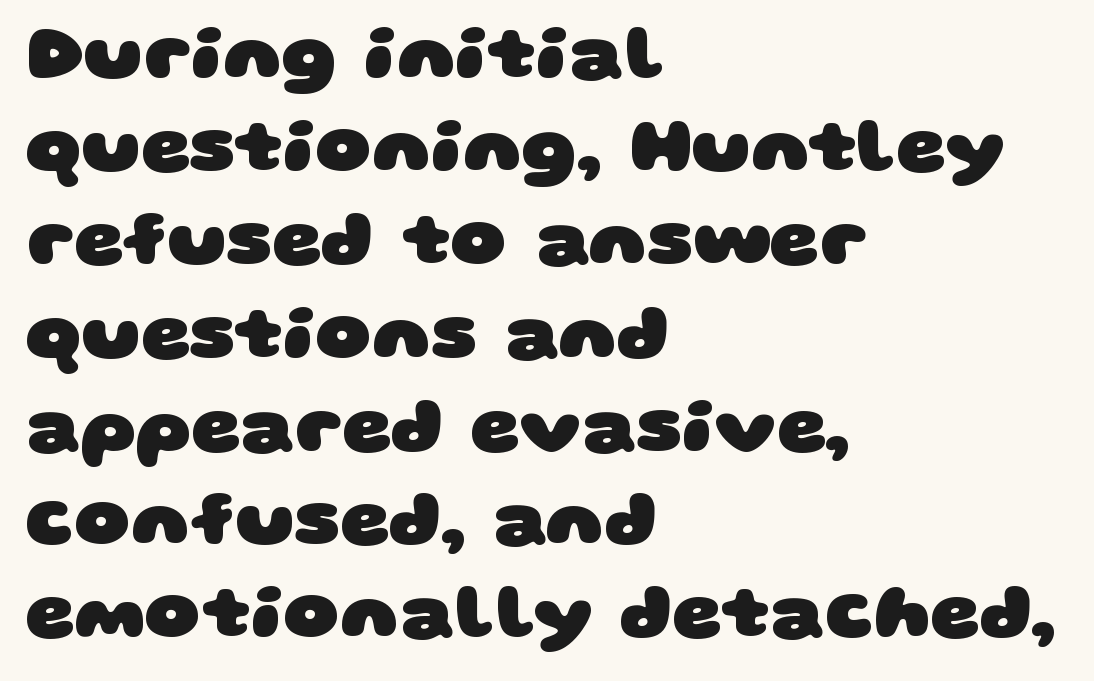
The image shows 77 px heavy, wide sans-serif type; set left-aligned, line spacing 1.21x, normal letter spacing, not underlined; low stroke contrast and a large x-height.
